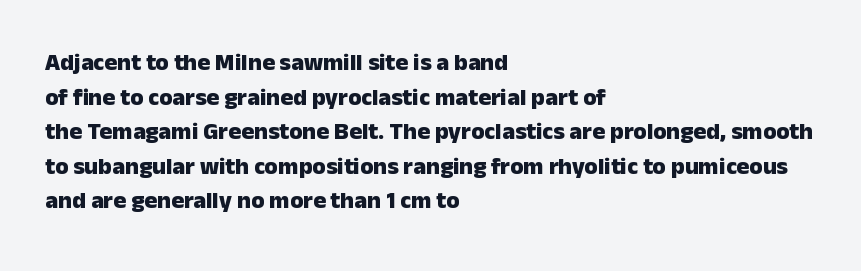
The image shows 24 px bold type, upright; set left-aligned, normal line spacing (1.44x), normal letter spacing, not underlined.
